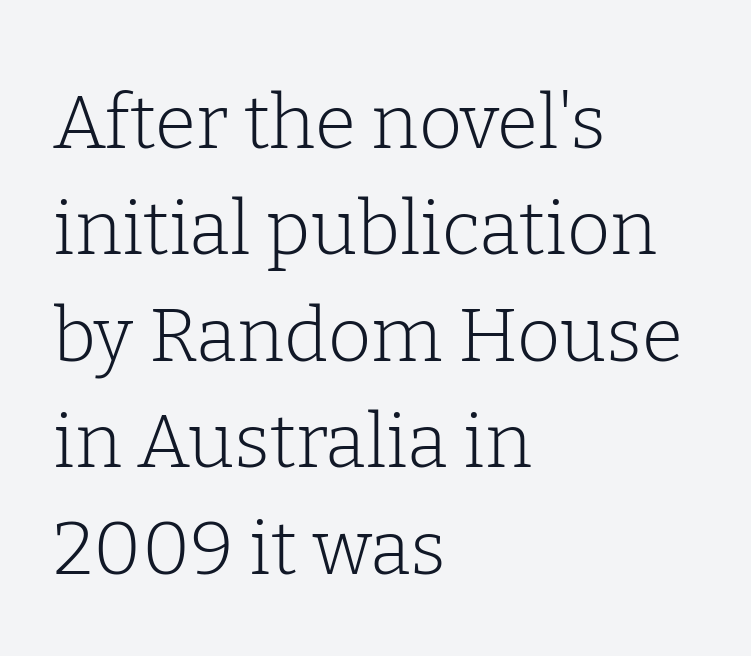
{"serif": "yes", "italic": "no", "bold": "no", "weight": "light", "width": "normal", "stroke_contrast": "low", "x_height": "medium", "monospaced": "no", "underline": "no", "align": "left", "line_spacing": "normal", "line_spacing_ratio": 1.42, "letter_spacing": "normal", "letter_spacing_em": 0.0, "glyph_px": 75}
